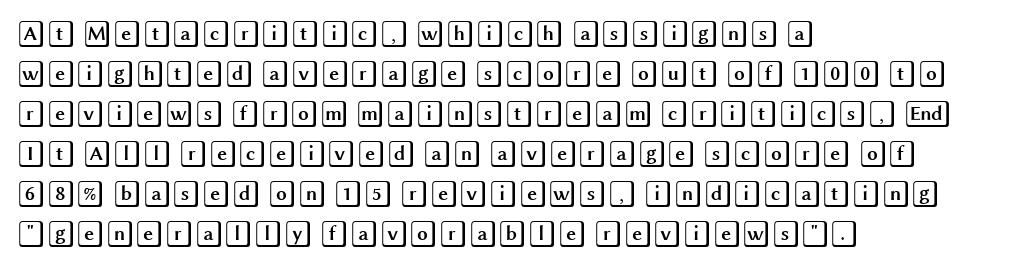
Regular leading. The zone under the glyphs is completely vacant. Italic? Not at all — the glyphs are vertical. A typesetter would call this zero additional tracking. Leftover space on each line is placed entirely after the last word.
